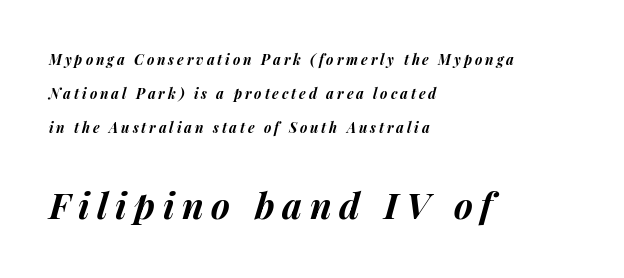
The image shows 36 px bold type, italic (leaning right); set left-aligned, loose line spacing (2.43x), unusually wide letter spacing (+0.21 em), not underlined; the second (bottom) block is 2.57x larger; medium stroke contrast and a medium x-height.
